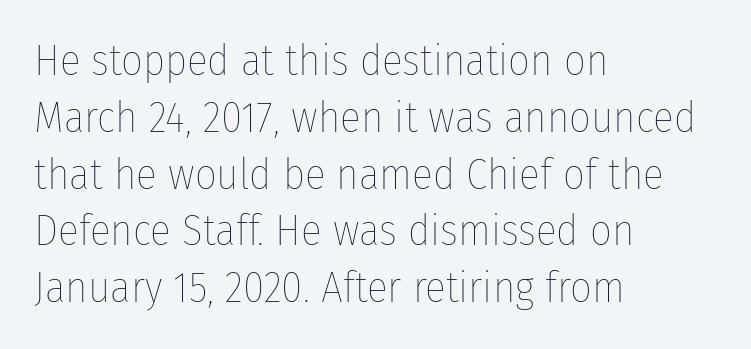
{"italic": "no", "bold": "no", "weight": "thin", "width": "condensed", "stroke_contrast": "low", "x_height": "medium", "monospaced": "no", "underline": "no", "align": "left", "line_spacing": "normal", "line_spacing_ratio": 1.32, "letter_spacing": "normal", "letter_spacing_em": 0.0, "glyph_px": 43}
